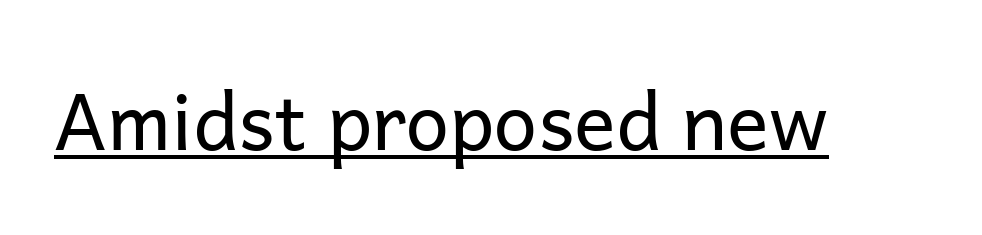
Q: Is the text bold? A: No.
Q: Is the text italic (slanted)? A: No, it is upright.
Q: Is the typeface a serif or a sans-serif typeface? A: Sans-serif.
Q: Is the text underlined? A: Yes.
Q: Is the spacing between letters normal or unusually wide? A: Normal.
Q: Width (condensed, normal, or wide)? A: Normal.
Q: Stroke contrast? A: Low.
Q: x-height? A: Medium.
Q: Monospaced? A: No.
